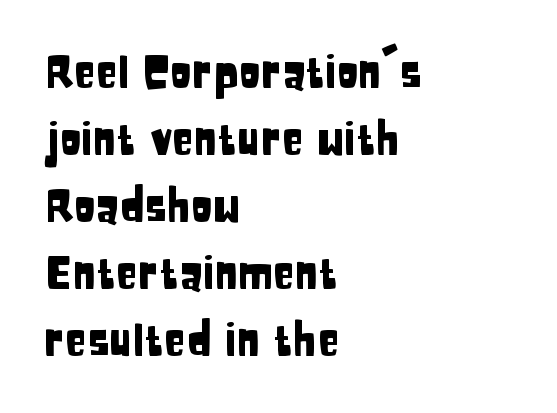
{"serif": "no", "italic": "no", "width": "condensed", "stroke_contrast": "low", "x_height": "large", "monospaced": "no", "underline": "no", "align": "left", "line_spacing": "normal", "line_spacing_ratio": 1.49, "letter_spacing": "normal", "letter_spacing_em": 0.0, "glyph_px": 45}
